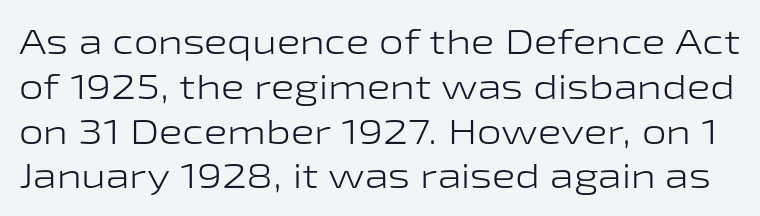
Q: Is the text bold? A: No.
Q: Is the text italic (slanted)? A: No, it is upright.
Q: Is the typeface a serif or a sans-serif typeface? A: Sans-serif.
Q: Is the text underlined? A: No.
Q: Is the spacing between letters normal or unusually wide? A: Normal.
Q: Is the spacing between lines tight, normal or loose? A: Normal.
Q: Width (condensed, normal, or wide)? A: Wide.
Q: Stroke contrast? A: Low.
Q: x-height? A: Medium.
Q: Monospaced? A: No.
